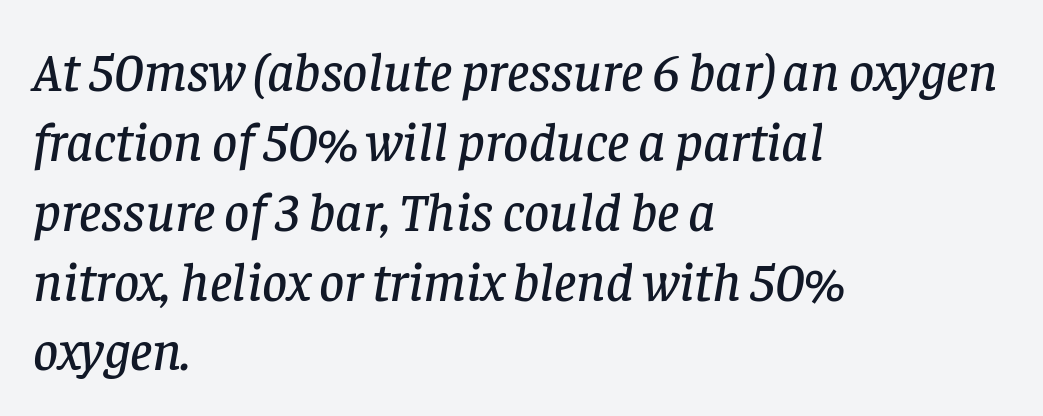
The image shows 55 px serif type, italic (leaning right); set left-aligned, normal line spacing (1.27x), normal letter spacing, not underlined; low stroke contrast and a large x-height.
